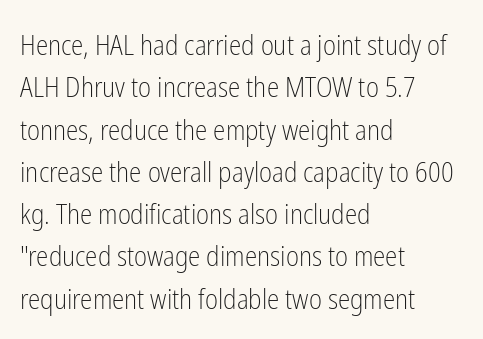
{"serif": "no", "italic": "no", "bold": "no", "weight": "light", "width": "condensed", "stroke_contrast": "low", "x_height": "medium", "monospaced": "no", "underline": "no", "align": "left", "line_spacing": "normal", "line_spacing_ratio": 1.51, "letter_spacing": "normal", "letter_spacing_em": 0.0, "glyph_px": 28}
